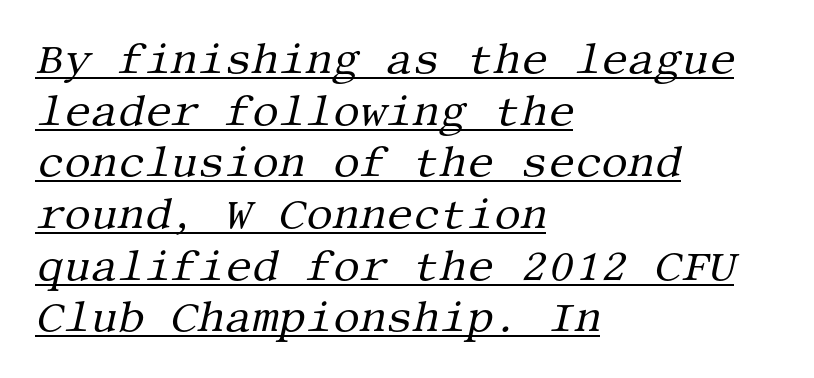
Q: Is the text bold? A: No.
Q: Is the text italic (slanted)? A: Yes, it leans right by about 13 degrees.
Q: Is the typeface a serif or a sans-serif typeface? A: Serif.
Q: Is the text underlined? A: Yes.
Q: How is the paragraph aligned? A: Left-aligned.
Q: Is the spacing between letters normal or unusually wide? A: Normal.
Q: Width (condensed, normal, or wide)? A: Normal.
Q: Stroke contrast? A: Medium.
Q: x-height? A: Large.
